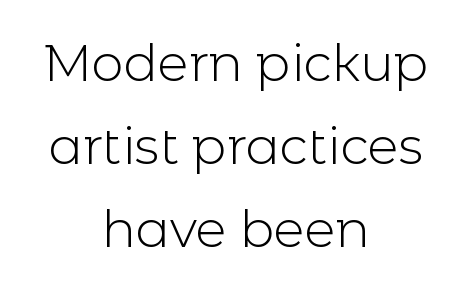
Q: Is the text bold? A: No.
Q: Is the text italic (slanted)? A: No, it is upright.
Q: Is the typeface a serif or a sans-serif typeface? A: Sans-serif.
Q: Is the text underlined? A: No.
Q: How is the paragraph aligned? A: Centered.
Q: Is the spacing between letters normal or unusually wide? A: Normal.
Q: Is the spacing between lines tight, normal or loose? A: Normal.
Q: Width (condensed, normal, or wide)? A: Normal.
Q: x-height? A: Medium.
Q: Monospaced? A: No.
